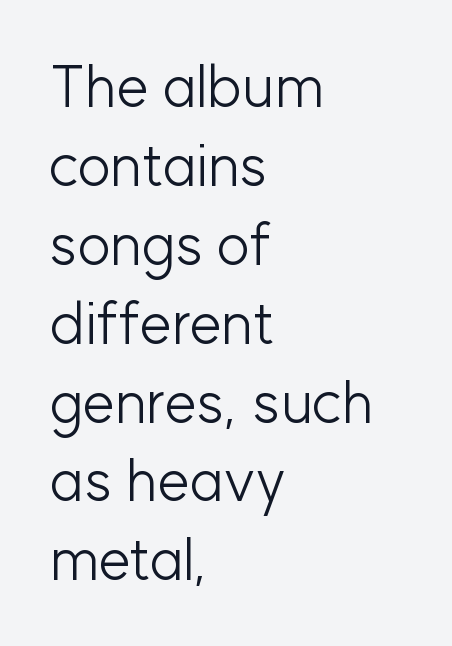
These lines were composed using upright roman letters. This rendering leaves character spacing at its baseline value. Alignment: flush left. These lines are rendered in a variable-pitch font.
